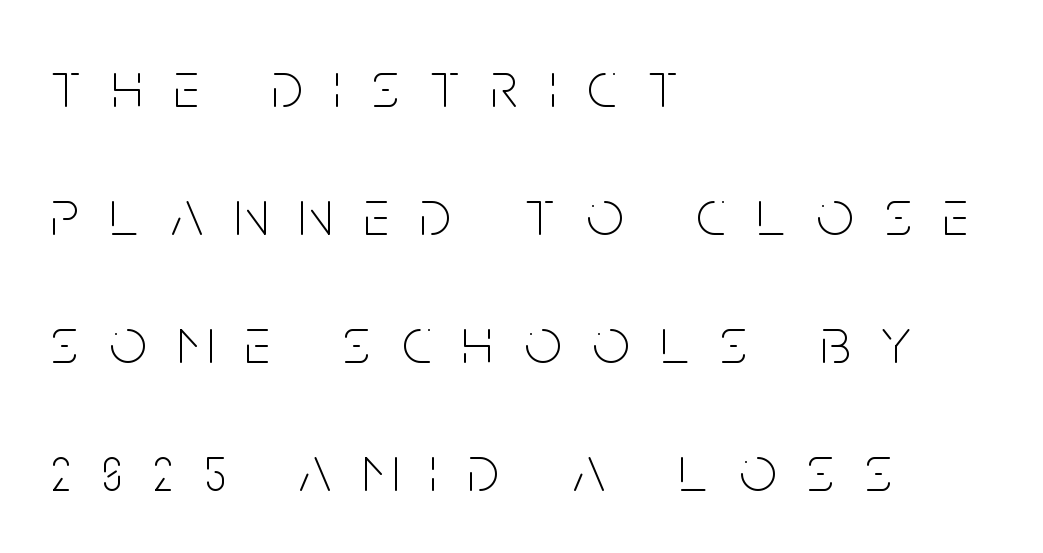
This rendering employs a face without finishing strokes, i.e., a sans-serif. Proportional: the letters do not fall into vertical columns. Underlining? Definitely not there. The line texture is sparse and dotted thanks to wide tracking.
